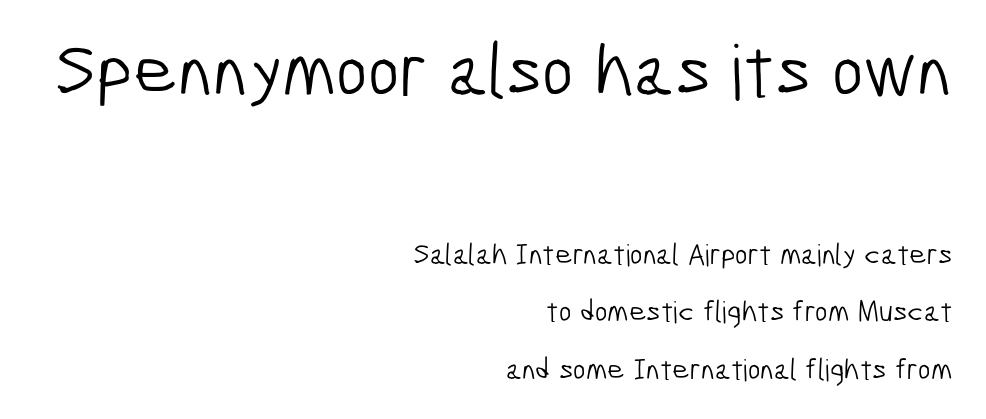
The image shows 76 px light, condensed sans-serif type; set right-aligned, loose line spacing (1.91x), normal letter spacing, not underlined; the first (top) block is 2.53x larger; low stroke contrast and a medium x-height.
